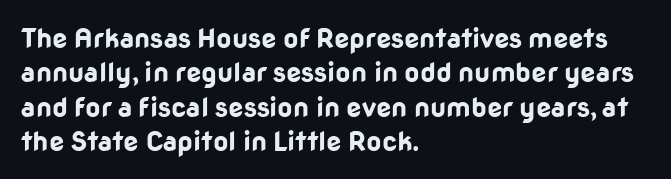
Q: Is the text bold? A: Yes.
Q: Is the text italic (slanted)? A: No, it is upright.
Q: Is the text underlined? A: No.
Q: How is the paragraph aligned? A: Left-aligned.
Q: Is the spacing between letters normal or unusually wide? A: Normal.
Q: Is the spacing between lines tight, normal or loose? A: Normal.
